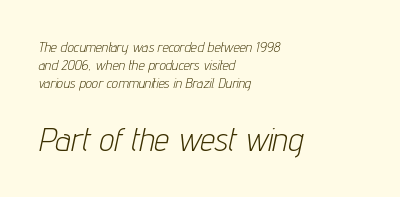
{"italic": "yes", "lean": "right", "slant_degrees": 12, "bold": "no", "weight": "light", "width": "condensed", "stroke_contrast": "low", "x_height": "medium", "monospaced": "no", "underline": "no", "align": "left", "line_spacing": "normal", "line_spacing_ratio": 1.3, "letter_spacing": "normal", "letter_spacing_em": 0.0, "larger_block": "second", "size_ratio": 2.36, "glyph_px": 33}
